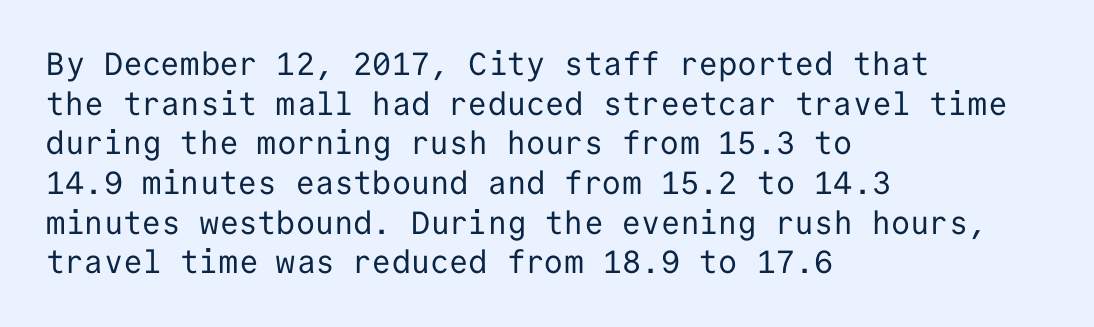
{"serif": "no", "italic": "no", "bold": "no", "weight": "regular", "width": "normal", "stroke_contrast": "low", "x_height": "medium", "monospaced": "yes", "underline": "no", "align": "left", "line_spacing_ratio": 1.24, "letter_spacing": "normal", "letter_spacing_em": 0.0, "glyph_px": 32}
